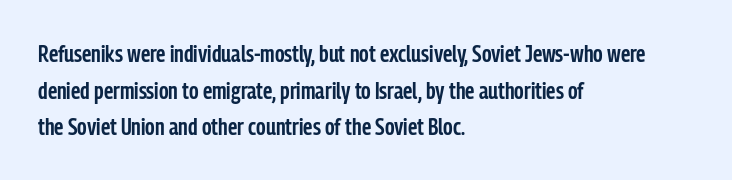
Q: Is the text bold? A: Semi-bold.
Q: Is the text italic (slanted)? A: No, it is upright.
Q: Is the text underlined? A: No.
Q: How is the paragraph aligned? A: Left-aligned.
Q: Is the spacing between letters normal or unusually wide? A: Normal.
Q: Is the spacing between lines tight, normal or loose? A: Normal.
